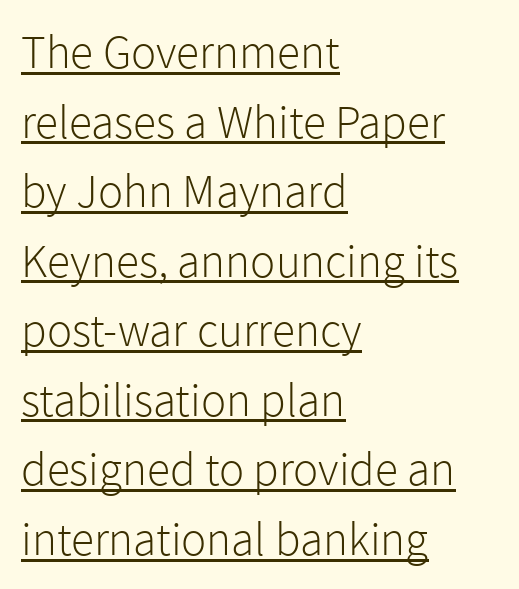
Q: Is the text bold? A: No.
Q: Is the text italic (slanted)? A: No, it is upright.
Q: Is the typeface a serif or a sans-serif typeface? A: Sans-serif.
Q: Is the text underlined? A: Yes.
Q: How is the paragraph aligned? A: Left-aligned.
Q: Is the spacing between letters normal or unusually wide? A: Normal.
Q: Is the spacing between lines tight, normal or loose? A: Normal.
Q: Width (condensed, normal, or wide)? A: Normal.
Q: x-height? A: Medium.
Q: Monospaced? A: No.
